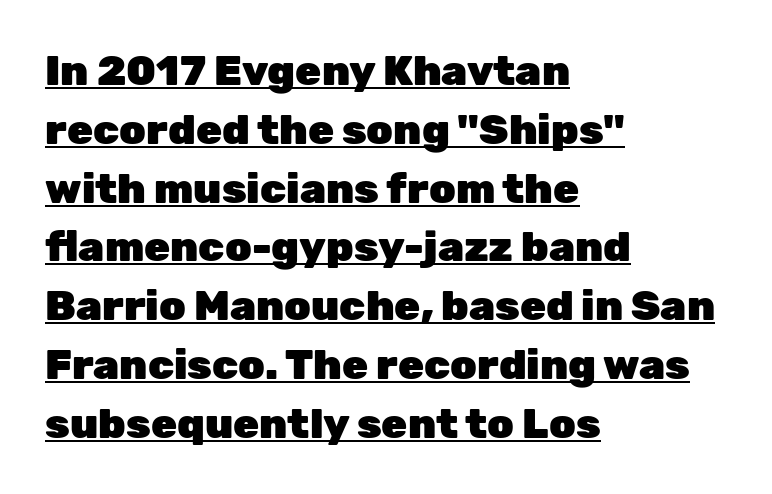
The image shows 42 px heavy sans-serif type, upright; set left-aligned, normal line spacing (1.4x), normal letter spacing, underlined; low stroke contrast and a medium x-height.
